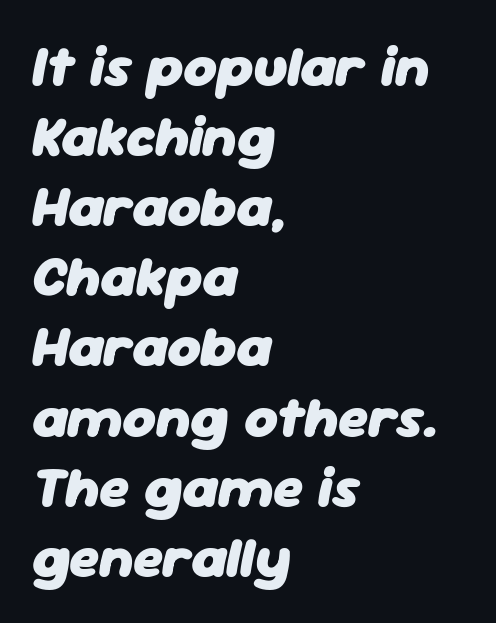
Q: Is the text bold? A: Yes.
Q: Is the text italic (slanted)? A: Yes, it leans right by about 11 degrees.
Q: Is the text underlined? A: No.
Q: How is the paragraph aligned? A: Left-aligned.
Q: Is the spacing between letters normal or unusually wide? A: Normal.
Q: Width (condensed, normal, or wide)? A: Normal.
Q: Stroke contrast? A: Low.
Q: x-height? A: Medium.
Q: Monospaced? A: No.
